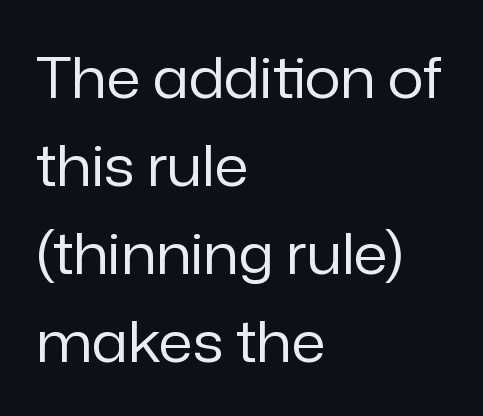
{"serif": "no", "italic": "no", "bold": "no", "weight": "regular", "width": "normal", "stroke_contrast": "low", "x_height": "medium", "monospaced": "no", "underline": "no", "align": "left", "line_spacing": "normal", "line_spacing_ratio": 1.57, "letter_spacing": "normal", "letter_spacing_em": 0.0, "glyph_px": 56}
